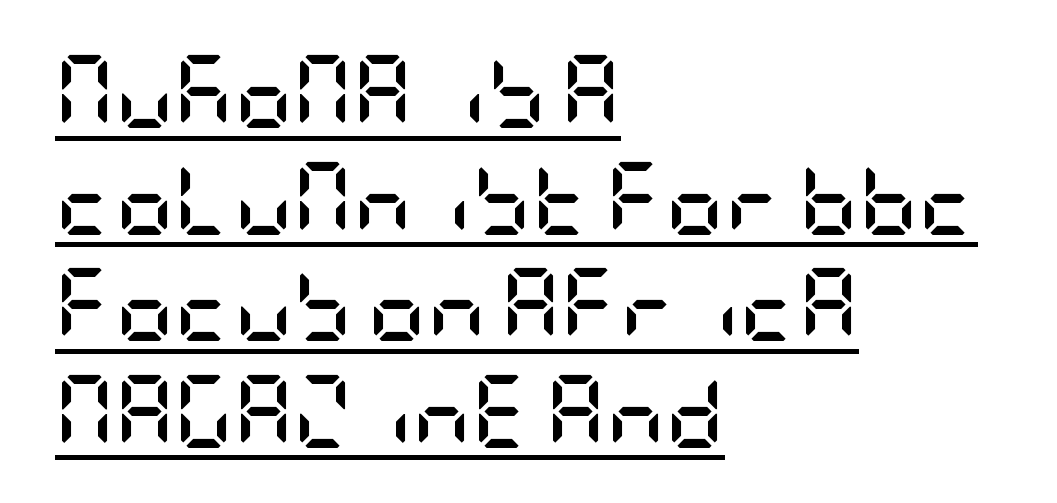
Q: Is the text bold? A: Yes.
Q: Is the text italic (slanted)? A: No, it is upright.
Q: Is the typeface a serif or a sans-serif typeface? A: Sans-serif.
Q: Is the text underlined? A: Yes.
Q: How is the paragraph aligned? A: Left-aligned.
Q: Is the spacing between letters normal or unusually wide? A: Normal.
Q: Is the spacing between lines tight, normal or loose? A: Normal.
Q: Width (condensed, normal, or wide)? A: Condensed.
Q: Stroke contrast? A: Low.
Q: x-height? A: Large.
